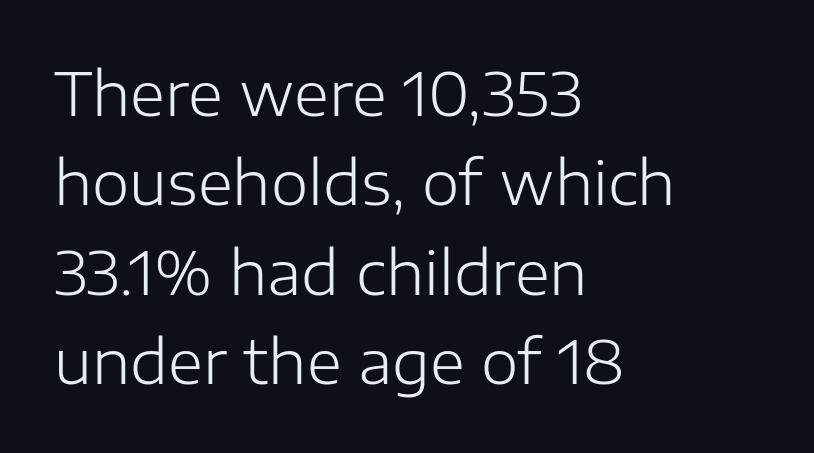
Q: Is the text bold? A: No.
Q: Is the text italic (slanted)? A: No, it is upright.
Q: Is the typeface a serif or a sans-serif typeface? A: Sans-serif.
Q: Is the text underlined? A: No.
Q: How is the paragraph aligned? A: Left-aligned.
Q: Is the spacing between letters normal or unusually wide? A: Normal.
Q: Is the spacing between lines tight, normal or loose? A: Normal.
Q: Width (condensed, normal, or wide)? A: Normal.
Q: Stroke contrast? A: Low.
Q: x-height? A: Medium.
Q: Monospaced? A: No.
